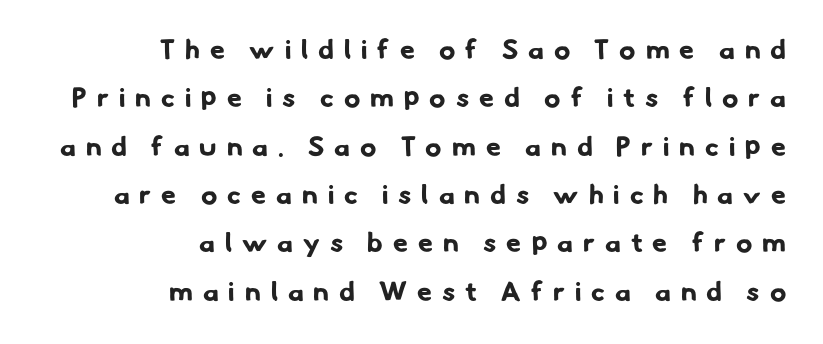
The image shows 27 px bold type; set right-aligned, line spacing 1.79x, unusually wide letter spacing (+0.37 em), not underlined.
